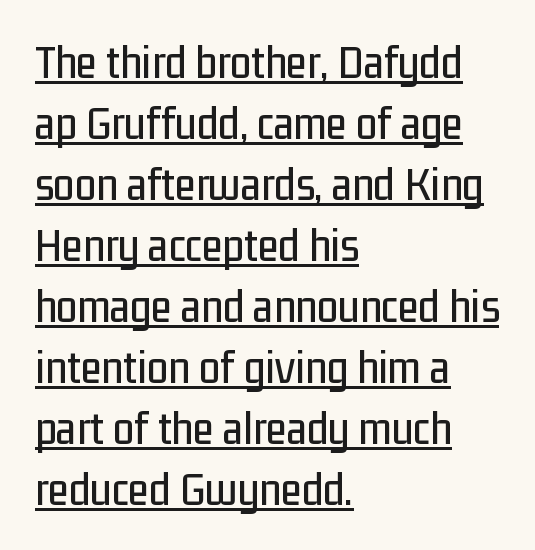
{"serif": "no", "italic": "no", "width": "condensed", "stroke_contrast": "low", "x_height": "medium", "monospaced": "no", "underline": "yes", "align": "left", "line_spacing": "normal", "line_spacing_ratio": 1.27, "letter_spacing": "normal", "letter_spacing_em": 0.0, "glyph_px": 48}
